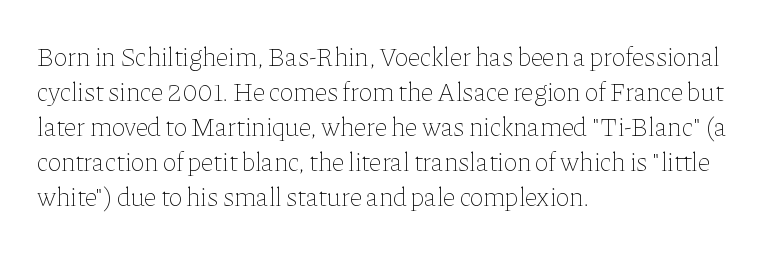
How are the letters spaced? Ordinarily, with no added tracking. Has an underline been added? It has not. Honestly, the row spacing looks completely unremarkable. The font is comparable to plain body text, perhaps lighter. Visually the block forms a straight wall on the left and a jagged coastline on the right.
